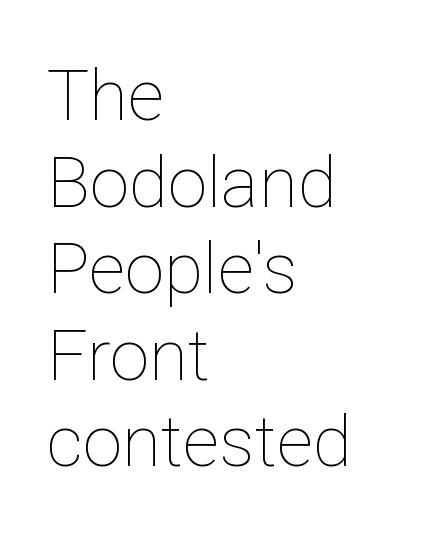
Q: Is the text bold? A: No.
Q: Is the text italic (slanted)? A: No, it is upright.
Q: Is the text underlined? A: No.
Q: How is the paragraph aligned? A: Left-aligned.
Q: Is the spacing between letters normal or unusually wide? A: Normal.
Q: Width (condensed, normal, or wide)? A: Normal.
Q: Stroke contrast? A: Low.
Q: x-height? A: Medium.
Q: Monospaced? A: No.
